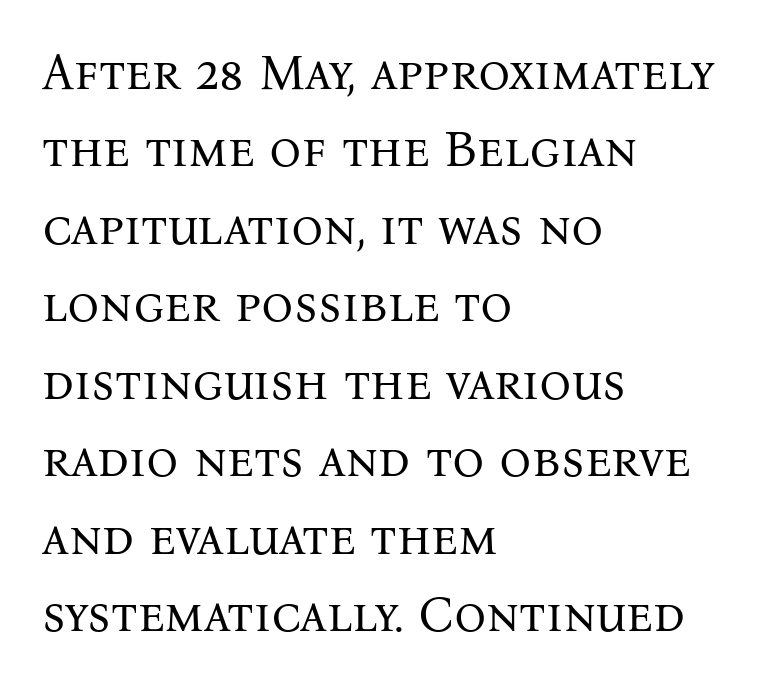
Q: Is the text bold? A: No.
Q: Is the text italic (slanted)? A: No, it is upright.
Q: Is the typeface a serif or a sans-serif typeface? A: Serif.
Q: Is the text underlined? A: No.
Q: How is the paragraph aligned? A: Left-aligned.
Q: Is the spacing between letters normal or unusually wide? A: Normal.
Q: Is the spacing between lines tight, normal or loose? A: Normal.
Q: Width (condensed, normal, or wide)? A: Normal.
Q: Stroke contrast? A: Medium.
Q: x-height? A: Medium.
Q: Monospaced? A: No.
